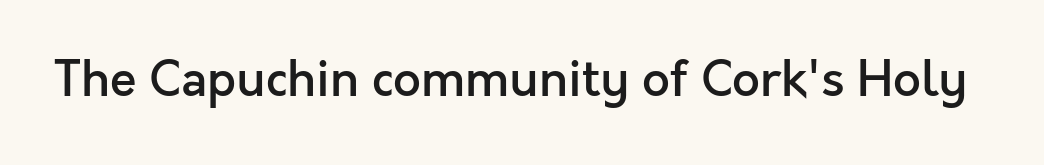
{"serif": "no", "italic": "no", "bold": "semi", "weight": "semibold", "width": "normal", "x_height": "medium", "monospaced": "no", "underline": "no", "letter_spacing": "normal", "letter_spacing_em": 0.0, "glyph_px": 49}
